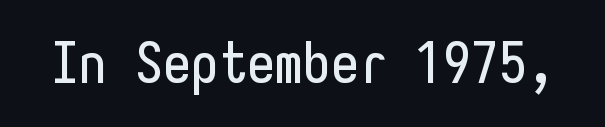
Quick note: underline off. A typesetter would call this monospace, since all characters share one set width. Nope, not italic — everything's standing straight. The font family rendered here belongs to the sans-serif group.
